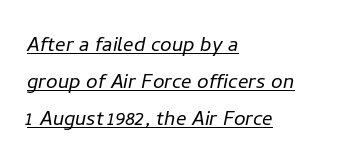
Q: Is the text bold? A: No.
Q: Is the text italic (slanted)? A: Yes, it leans right by about 11 degrees.
Q: Is the text underlined? A: Yes.
Q: How is the paragraph aligned? A: Left-aligned.
Q: Is the spacing between letters normal or unusually wide? A: Normal.
Q: Is the spacing between lines tight, normal or loose? A: Normal.
